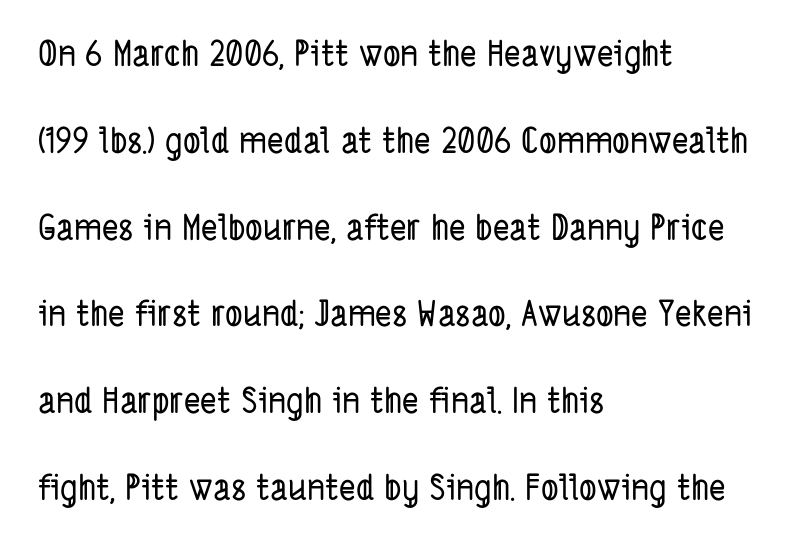
{"serif": "no", "width": "condensed", "stroke_contrast": "low", "x_height": "medium", "monospaced": "no", "underline": "no", "align": "left", "line_spacing": "loose", "line_spacing_ratio": 2.48, "letter_spacing": "normal", "letter_spacing_em": 0.0, "glyph_px": 35}
